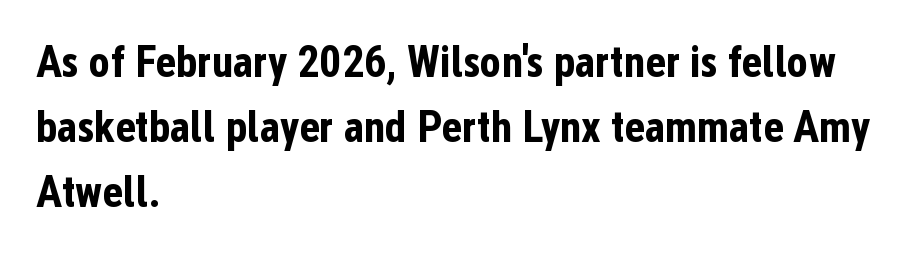
{"serif": "no", "italic": "no", "bold": "yes", "weight": "bold", "width": "condensed", "stroke_contrast": "low", "x_height": "medium", "monospaced": "no", "underline": "no", "align": "left", "line_spacing": "normal", "line_spacing_ratio": 1.48, "letter_spacing": "normal", "letter_spacing_em": 0.0, "glyph_px": 44}
